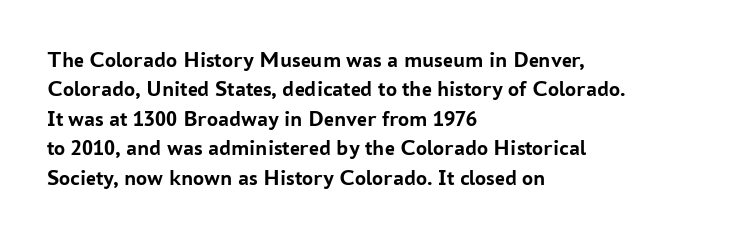
The vertical gap from one line to the next is medium. The rendering uses a bold face; every stroke is thick and dark. When letters stand straight like this, we call the style roman or upright. A typesetter would call this zero additional tracking.
